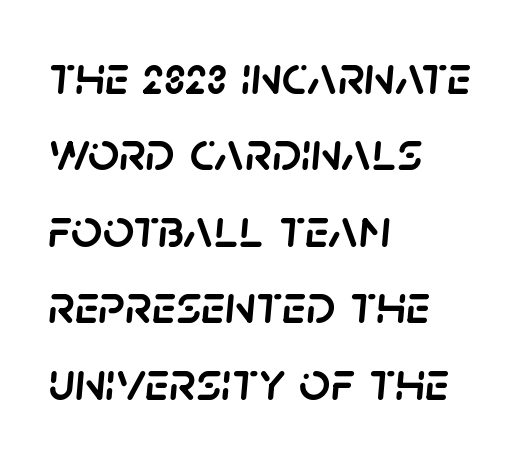
Between one letter and the next there's only the usual sliver of space. Do the characters align in a grid? No, the font is proportional. The paragraph has a hard left edge and a soft right edge. The rendering uses a moderate line-height, typical for paragraphs. Beneath every word, the page is bare. The text carries the slant typical of an italic or oblique font.
